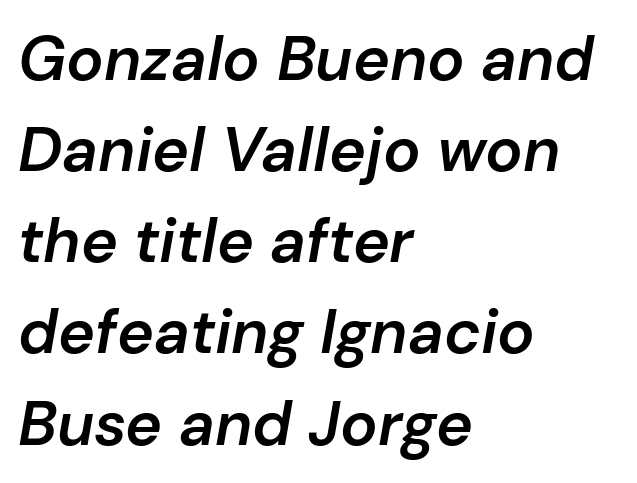
The image shows 62 px semibold type, italic (leaning right); set left-aligned, normal line spacing (1.47x), normal letter spacing, not underlined; low stroke contrast and a medium x-height.
